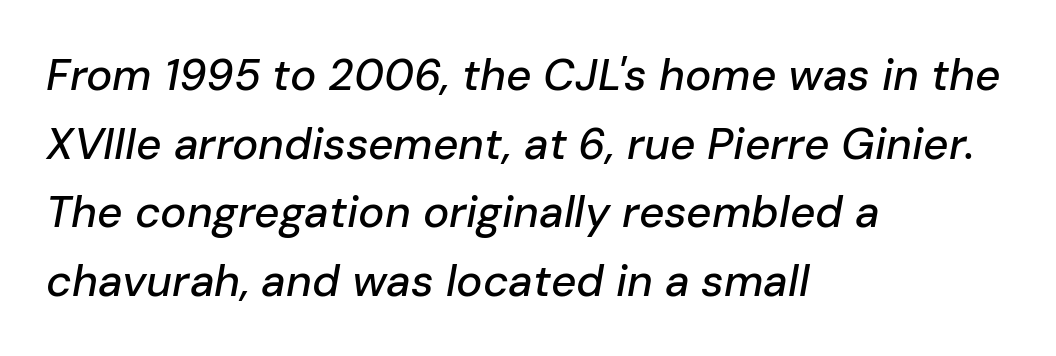
Line starts are locked; line ends wander. Descenders are the only things crossing below the line. The font's italic variant was chosen for this text. Each letter keeps its own natural width here, so spacing adapts to shape.
